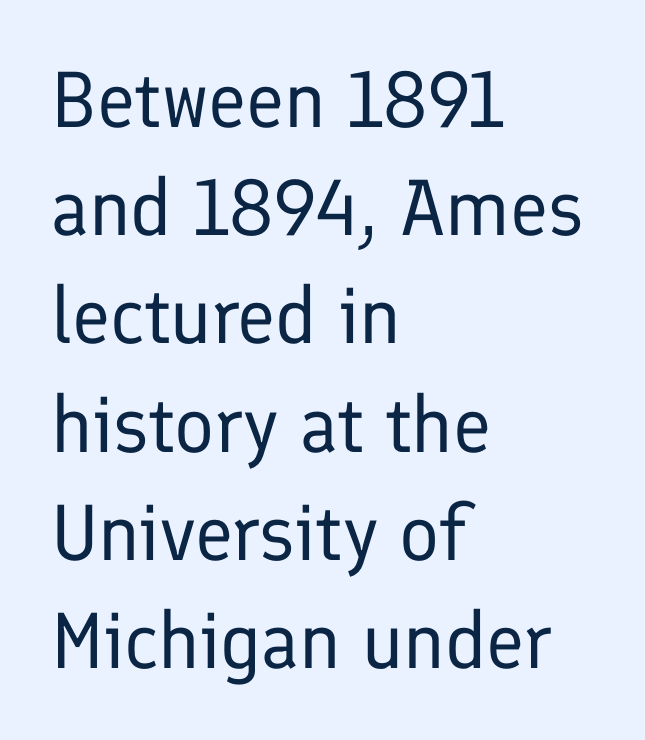
The image shows 79 px regular-weight sans-serif type, upright; set left-aligned, normal line spacing (1.37x), normal letter spacing, not underlined; low stroke contrast and a medium x-height.
